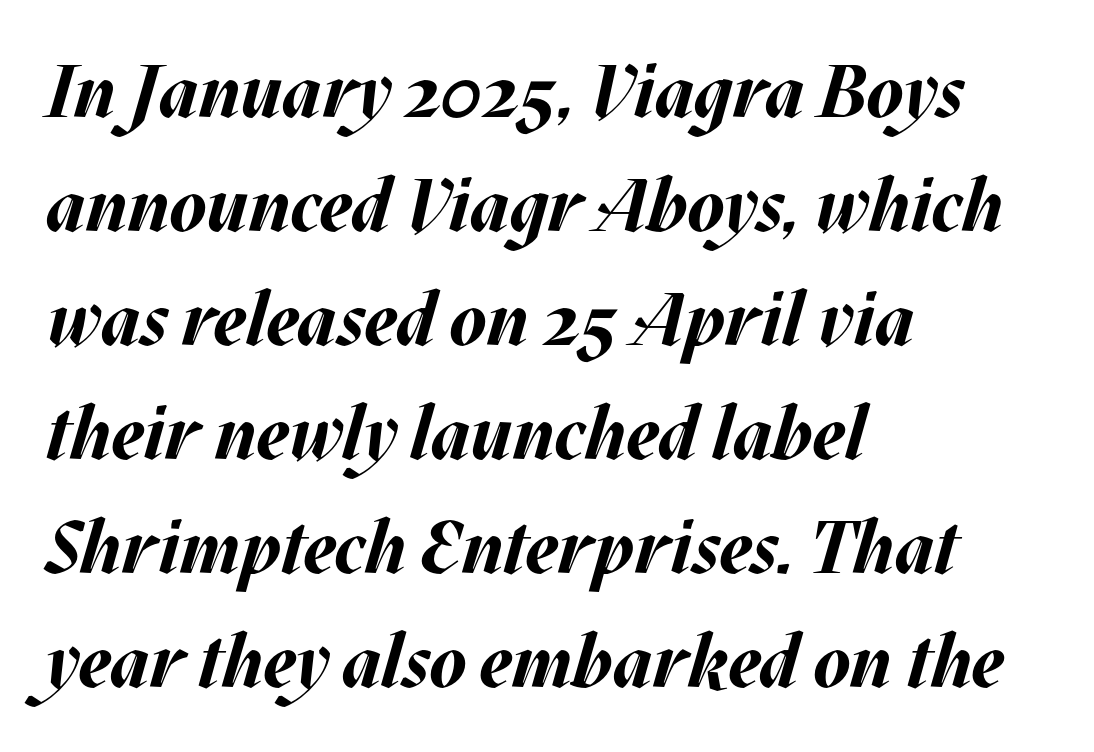
Here the designer chose a conventional face with non-uniform glyph widths. Style check: oblique. Reading down the column, the eye jumps a familiar distance to each next line. Characters follow at the spacing the type designer built in. Just letters on the line, the space beneath them empty. Horizontally, the lines are justified to the leading edge only.
